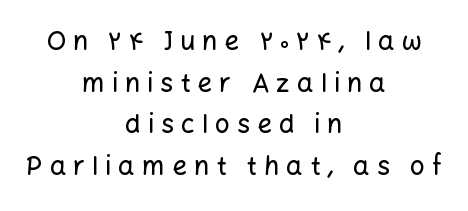
In terms of posture, this sample is upright. One glance says typical: line gaps are just what's usual. A bare baseline throughout the passage. Centered paragraph, ragged on both sides. The letters are spread apart with noticeably loose tracking.
